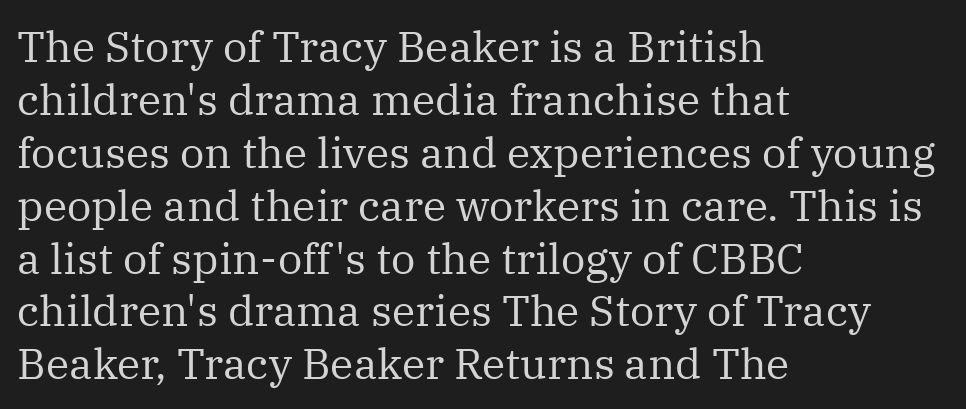
Heaviness? Minimal to ordinary, like unemphasized prose. Plain, unruled lines of type. The letters stand upright; this is a roman face. The passage shown is typed in a proportional face where columns would drift.
